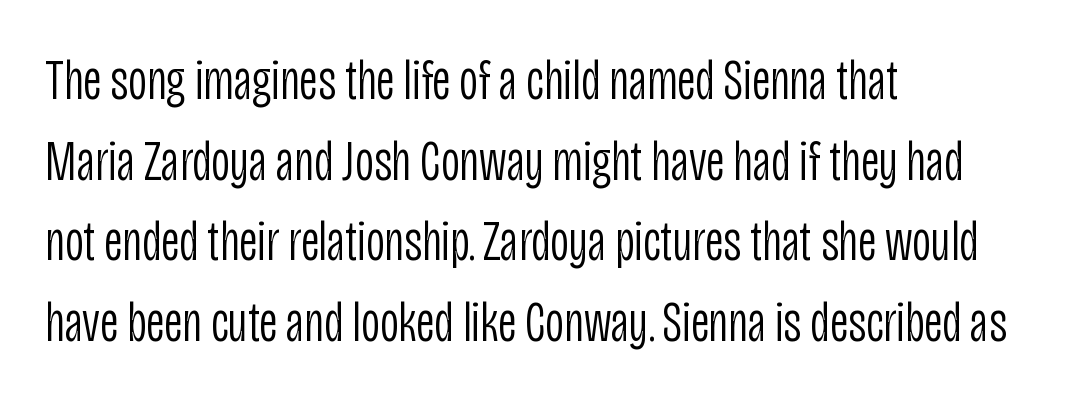
The designer left line spacing at the default. Does extra space separate the letters? No, they use regular spacing. No chunkiness to these letters — they're not bold. Do the characters align in a grid? No, the font is proportional. This rendering uses left alignment, leaving the right contour irregular. Type without underlining.
